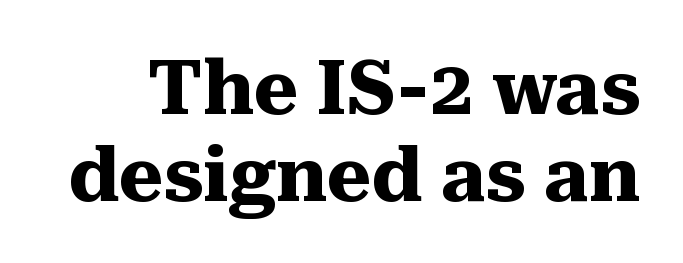
A typesetter would call this zero additional tracking. Are there feet on the stems? There are — it's a serif. Spacing verdict: proportional, widths tailored to each character. Rule under the text: the space is simply empty.
